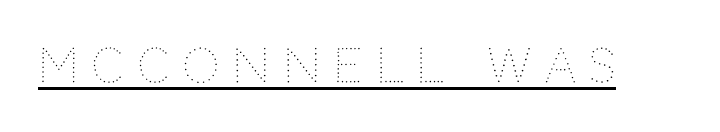
Q: Is the text bold? A: No.
Q: Is the text italic (slanted)? A: No, it is upright.
Q: Is the text underlined? A: Yes.
Q: Is the spacing between letters normal or unusually wide? A: Unusually wide.
Q: Width (condensed, normal, or wide)? A: Normal.
Q: Stroke contrast? A: Medium.
Q: x-height? A: Large.
Q: Monospaced? A: No.
